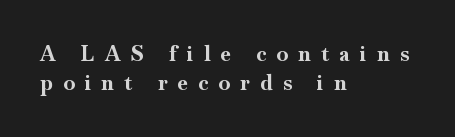
The image shows 21 px bold type, upright; set left-aligned, normal line spacing (1.38x), unusually wide letter spacing (+0.49 em), not underlined.
